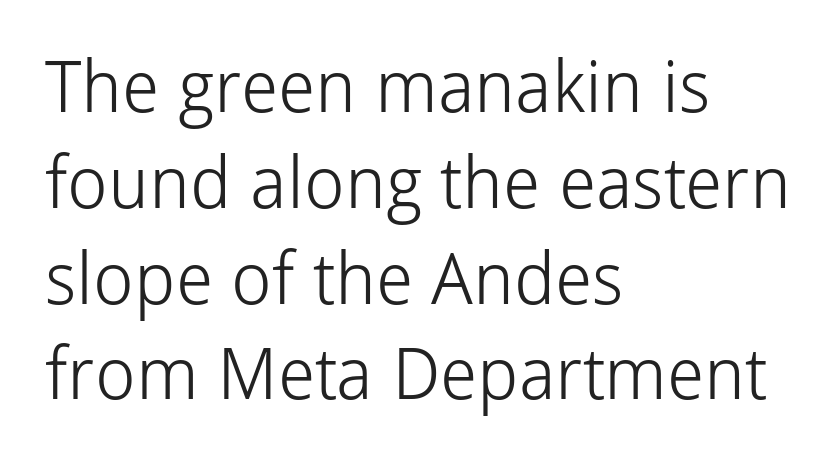
Q: Is the text bold? A: No.
Q: Is the text italic (slanted)? A: No, it is upright.
Q: Is the typeface a serif or a sans-serif typeface? A: Sans-serif.
Q: Is the text underlined? A: No.
Q: How is the paragraph aligned? A: Left-aligned.
Q: Is the spacing between letters normal or unusually wide? A: Normal.
Q: Is the spacing between lines tight, normal or loose? A: Normal.
Q: Width (condensed, normal, or wide)? A: Normal.
Q: Stroke contrast? A: Low.
Q: x-height? A: Medium.
Q: Monospaced? A: No.
